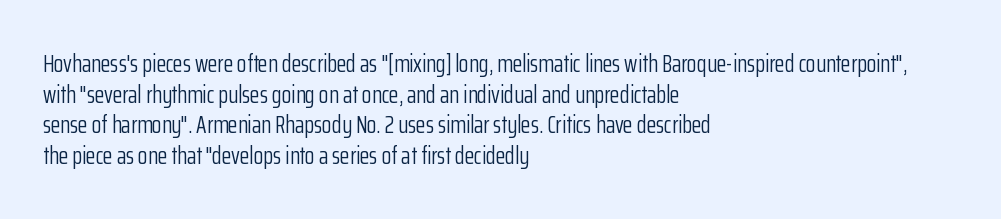
The letters look calm and open, with moderate or lighter stems. Descenders are the only things crossing below the line. Left-aligned paragraph, ragged on the right. Short note: letters normally spaced.
